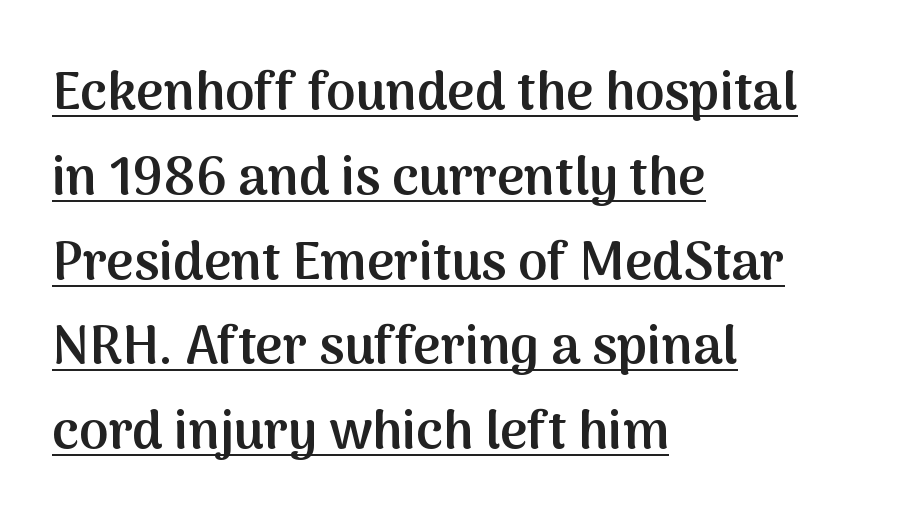
The image shows 53 px semibold sans-serif type, upright; set left-aligned, normal line spacing (1.6x), normal letter spacing, underlined; medium stroke contrast and a medium x-height.
